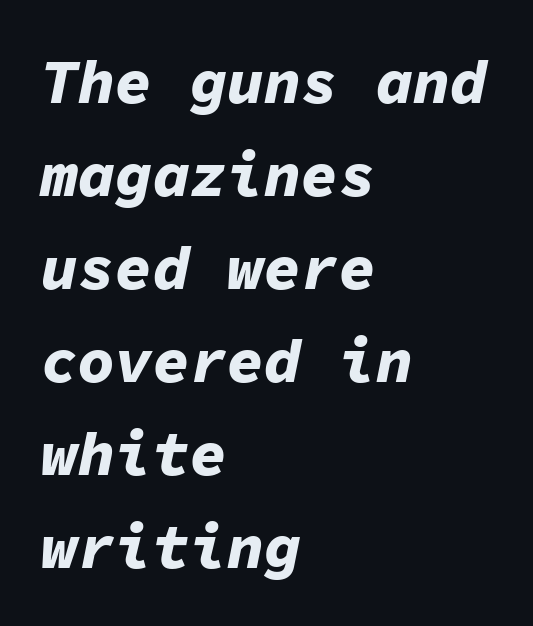
The image shows 62 px bold type, italic (leaning right), monospaced; set left-aligned, normal line spacing (1.5x), normal letter spacing, not underlined; low stroke contrast and a medium x-height.
